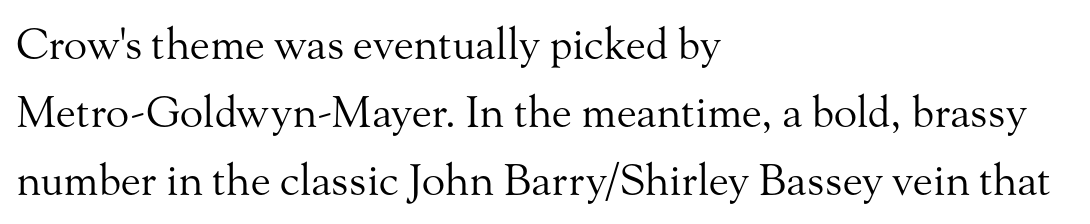
{"serif": "yes", "italic": "no", "bold": "no", "weight": "regular", "width": "normal", "stroke_contrast": "medium", "x_height": "small", "monospaced": "no", "underline": "no", "align": "left", "line_spacing": "normal", "line_spacing_ratio": 1.58, "letter_spacing": "normal", "letter_spacing_em": 0.0, "glyph_px": 43}
